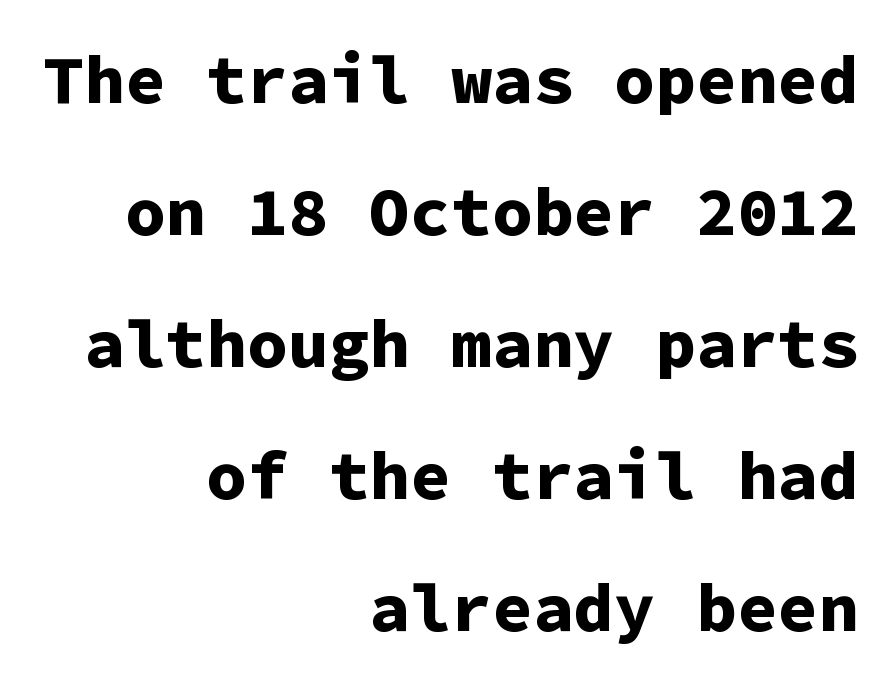
Casual observation: everything's shoved over to the right. Here the designer chose a console-style face with uniform glyph widths. The passage shown has conventional tracking throughout. It's the straight-up-and-down kind of type.
